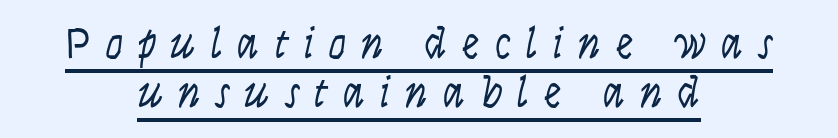
The image shows 44 px light, condensed sans-serif type; set centered, tight line spacing (1.12x), unusually wide letter spacing (+0.34 em), underlined; low stroke contrast and a large x-height.
